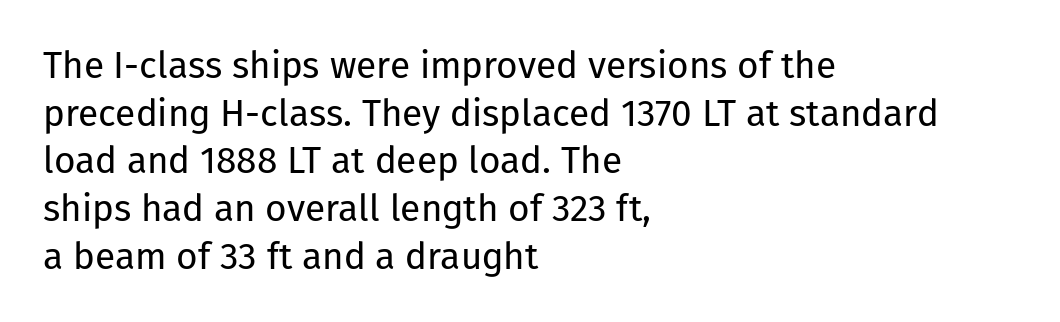
{"serif": "no", "italic": "no", "bold": "no", "weight": "regular", "width": "normal", "stroke_contrast": "low", "x_height": "medium", "monospaced": "no", "underline": "no", "align": "left", "line_spacing": "normal", "line_spacing_ratio": 1.29, "letter_spacing": "normal", "letter_spacing_em": 0.0, "glyph_px": 37}
